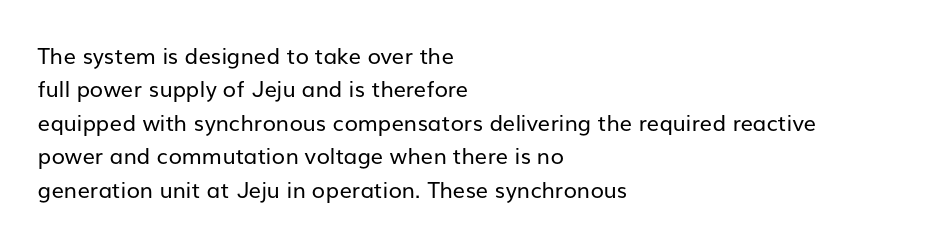
Summary of vertical rhythm: regular, with standard interline spacing. No extra ink here — the face is not bold. Quick note: not italic, upright. Horizontal alignment here is leftward, the default for most running prose.
